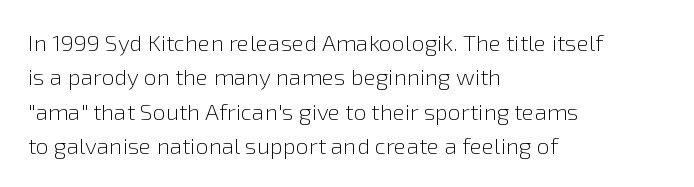
Q: Is the text bold? A: No.
Q: Is the text italic (slanted)? A: No, it is upright.
Q: Is the text underlined? A: No.
Q: How is the paragraph aligned? A: Left-aligned.
Q: Is the spacing between letters normal or unusually wide? A: Normal.
Q: Is the spacing between lines tight, normal or loose? A: Normal.
